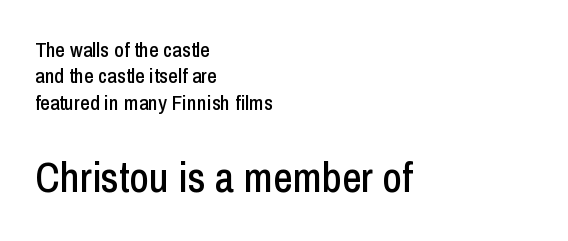
Q: Is the text italic (slanted)? A: No, it is upright.
Q: Is the typeface a serif or a sans-serif typeface? A: Sans-serif.
Q: Is the text underlined? A: No.
Q: How is the paragraph aligned? A: Left-aligned.
Q: Is the spacing between letters normal or unusually wide? A: Normal.
Q: Is the spacing between lines tight, normal or loose? A: Normal.
Q: Which block of text is set in a larger size, the first (top) or the second (bottom)? A: The second (bottom) one.
Q: Width (condensed, normal, or wide)? A: Condensed.
Q: Stroke contrast? A: Low.
Q: x-height? A: Medium.
Q: Monospaced? A: No.
